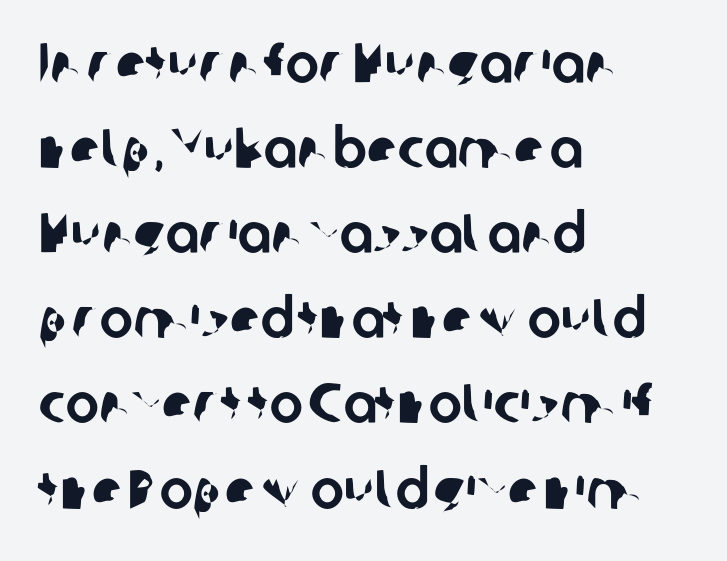
Check under the words: just untouched page. Horizontally, the lines are justified to the leading edge only. Does the leading feel generous? No, just average. Inter-character spacing is left at the font's built-in metrics.
